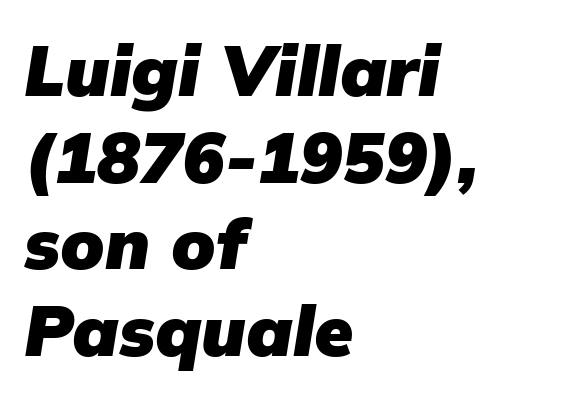
Q: Is the text bold? A: Yes.
Q: Is the text italic (slanted)? A: Yes, it leans right by about 9 degrees.
Q: Is the text underlined? A: No.
Q: How is the paragraph aligned? A: Left-aligned.
Q: Is the spacing between letters normal or unusually wide? A: Normal.
Q: Width (condensed, normal, or wide)? A: Normal.
Q: Stroke contrast? A: Low.
Q: x-height? A: Medium.
Q: Monospaced? A: No.
